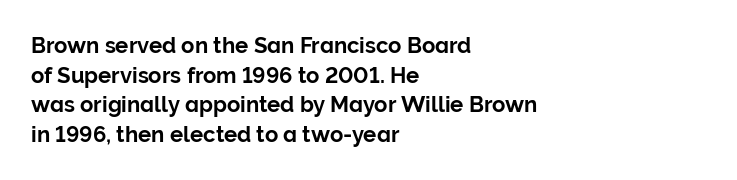
The image shows 22 px text type, upright; set left-aligned, normal line spacing (1.35x), normal letter spacing, not underlined.
